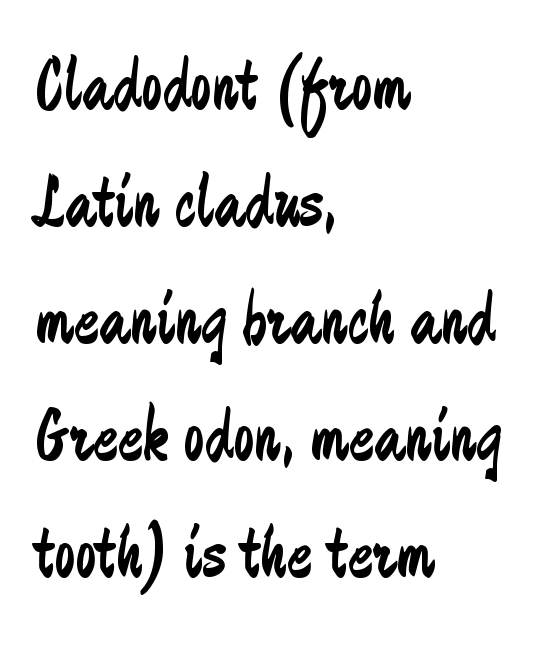
Q: Is the text bold? A: No.
Q: Is the text italic (slanted)? A: Yes.
Q: Is the typeface a serif or a sans-serif typeface? A: Sans-serif.
Q: Is the text underlined? A: No.
Q: How is the paragraph aligned? A: Left-aligned.
Q: Is the spacing between letters normal or unusually wide? A: Normal.
Q: Is the spacing between lines tight, normal or loose? A: Normal.
Q: Width (condensed, normal, or wide)? A: Condensed.
Q: Stroke contrast? A: Low.
Q: x-height? A: Small.
Q: Monospaced? A: No.
